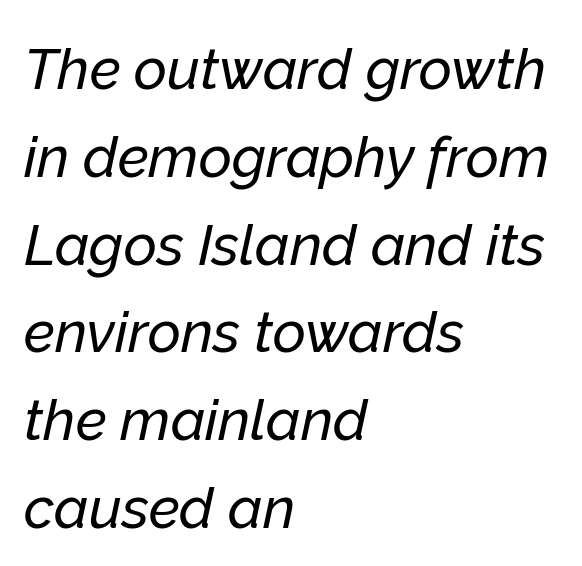
{"italic": "yes", "lean": "right", "slant_degrees": 12, "width": "normal", "stroke_contrast": "low", "x_height": "medium", "monospaced": "no", "underline": "no", "align": "left", "line_spacing": "normal", "line_spacing_ratio": 1.54, "letter_spacing": "normal", "letter_spacing_em": 0.0, "glyph_px": 57}
